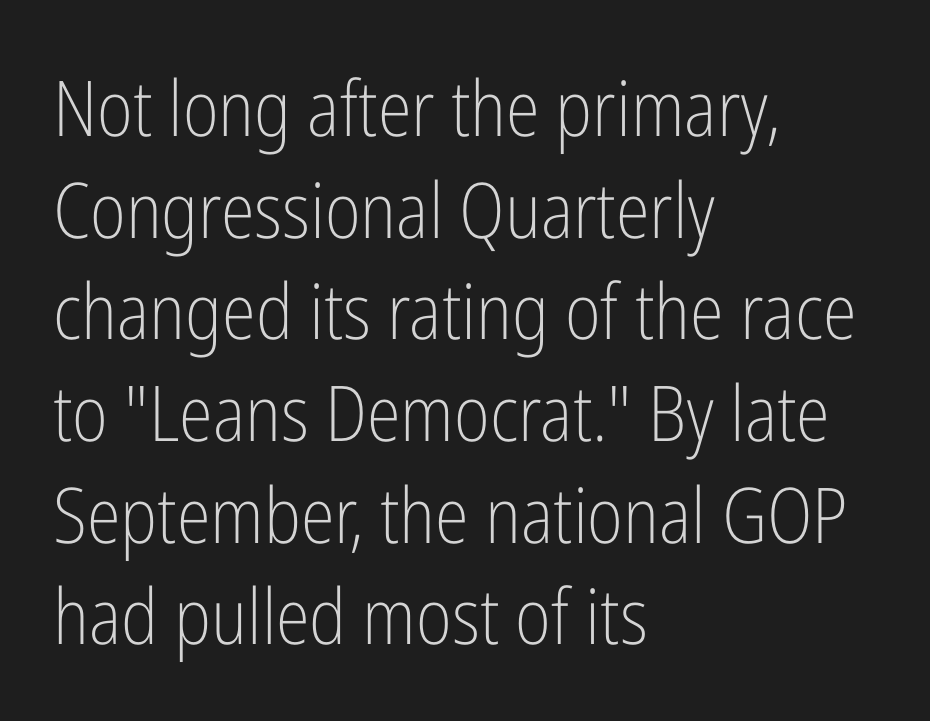
{"serif": "no", "italic": "no", "bold": "no", "weight": "light", "width": "condensed", "stroke_contrast": "low", "x_height": "medium", "monospaced": "no", "underline": "no", "align": "left", "line_spacing": "normal", "line_spacing_ratio": 1.32, "letter_spacing": "normal", "letter_spacing_em": 0.0, "glyph_px": 77}
